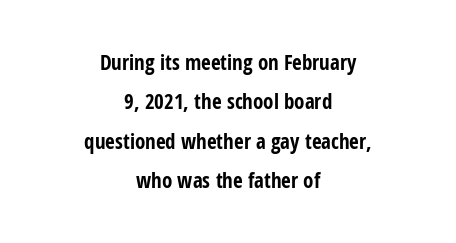
Q: Is the text bold? A: Yes.
Q: Is the text italic (slanted)? A: No, it is upright.
Q: Is the text underlined? A: No.
Q: How is the paragraph aligned? A: Centered.
Q: Is the spacing between letters normal or unusually wide? A: Normal.
